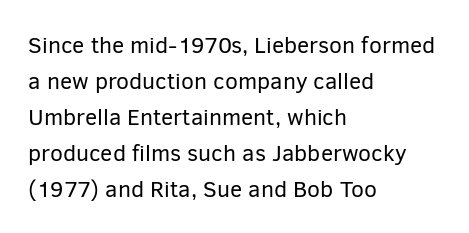
Q: Is the text bold? A: No.
Q: Is the text italic (slanted)? A: No, it is upright.
Q: Is the text underlined? A: No.
Q: How is the paragraph aligned? A: Left-aligned.
Q: Is the spacing between letters normal or unusually wide? A: Normal.
Q: Is the spacing between lines tight, normal or loose? A: Normal.
